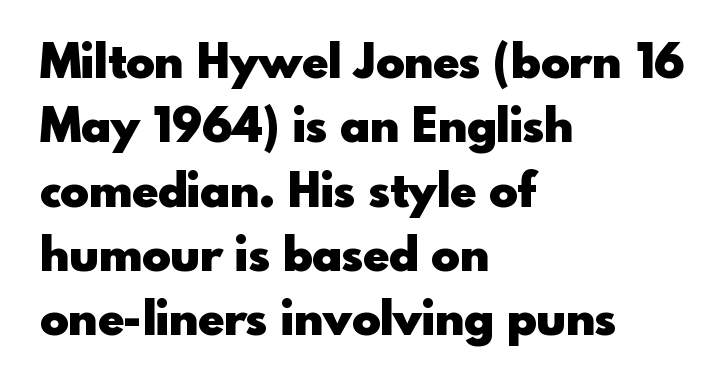
Q: Is the text bold? A: Yes.
Q: Is the text italic (slanted)? A: No, it is upright.
Q: Is the typeface a serif or a sans-serif typeface? A: Sans-serif.
Q: Is the text underlined? A: No.
Q: How is the paragraph aligned? A: Left-aligned.
Q: Is the spacing between letters normal or unusually wide? A: Normal.
Q: Is the spacing between lines tight, normal or loose? A: Normal.
Q: Width (condensed, normal, or wide)? A: Normal.
Q: x-height? A: Small.
Q: Monospaced? A: No.
